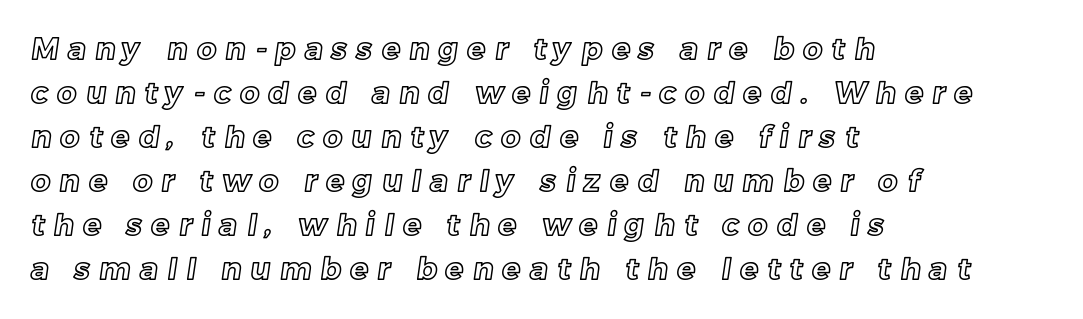
Q: Is the text underlined? A: No.
Q: How is the paragraph aligned? A: Left-aligned.
Q: Is the spacing between letters normal or unusually wide? A: Unusually wide.
Q: Is the spacing between lines tight, normal or loose? A: Normal.
Q: Width (condensed, normal, or wide)? A: Normal.
Q: x-height? A: Medium.
Q: Monospaced? A: No.
